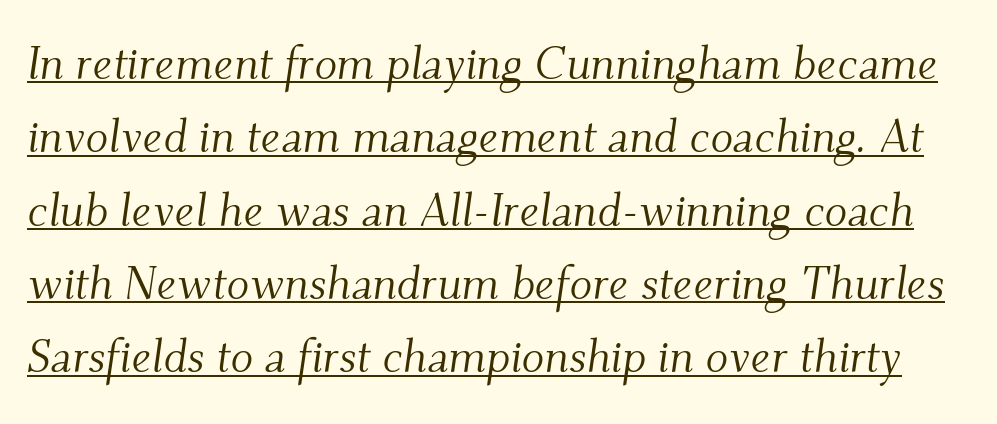
Q: Is the text bold? A: No.
Q: Is the text italic (slanted)? A: Yes, it leans right by about 9 degrees.
Q: Is the typeface a serif or a sans-serif typeface? A: Serif.
Q: Is the text underlined? A: Yes.
Q: Is the spacing between letters normal or unusually wide? A: Normal.
Q: Is the spacing between lines tight, normal or loose? A: Normal.
Q: Width (condensed, normal, or wide)? A: Normal.
Q: Stroke contrast? A: Medium.
Q: x-height? A: Small.
Q: Monospaced? A: No.
